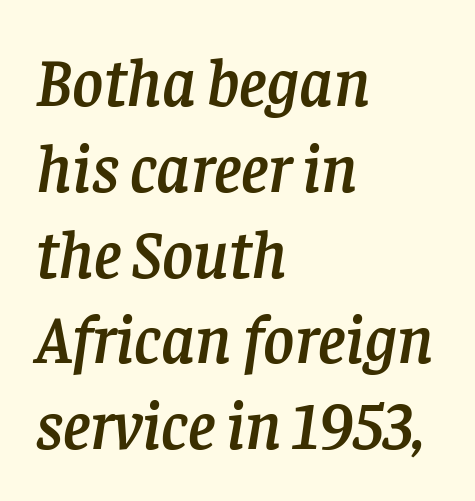
Q: Is the text italic (slanted)? A: Yes, it leans right by about 8 degrees.
Q: Is the typeface a serif or a sans-serif typeface? A: Serif.
Q: Is the text underlined? A: No.
Q: How is the paragraph aligned? A: Left-aligned.
Q: Is the spacing between letters normal or unusually wide? A: Normal.
Q: Is the spacing between lines tight, normal or loose? A: Normal.
Q: Width (condensed, normal, or wide)? A: Normal.
Q: Stroke contrast? A: Low.
Q: x-height? A: Large.
Q: Monospaced? A: No.
